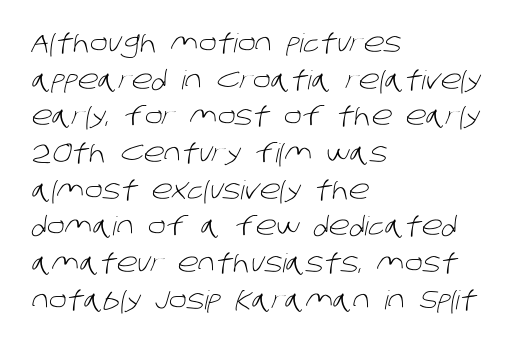
Interline gaps are of average width in this sample. The face looks like a standard text weight, possibly lighter. The line texture is even and compact thanks to regular tracking. Just letters on the line, the space beneath them empty. This sample is left-justified, so line endings fall wherever the words run out.
